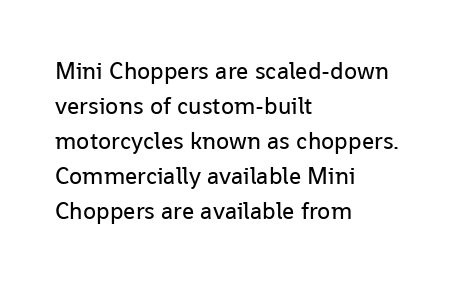
Q: Is the text bold? A: No.
Q: Is the text italic (slanted)? A: No, it is upright.
Q: Is the text underlined? A: No.
Q: How is the paragraph aligned? A: Left-aligned.
Q: Is the spacing between letters normal or unusually wide? A: Normal.
Q: Is the spacing between lines tight, normal or loose? A: Normal.
